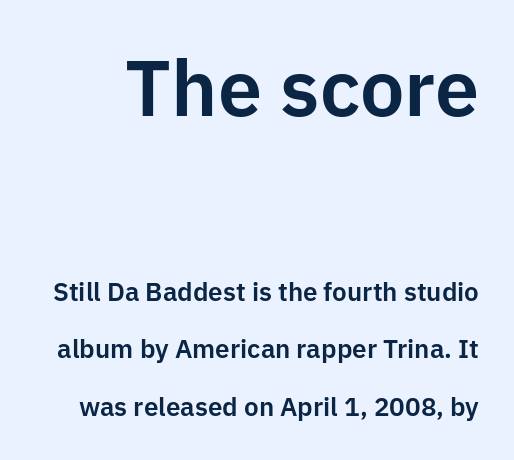
The image shows 79 px sans-serif type, upright; set loose line spacing (2.22x), normal letter spacing, not underlined; the first (top) block is 3.04x larger; low stroke contrast and a medium x-height.
